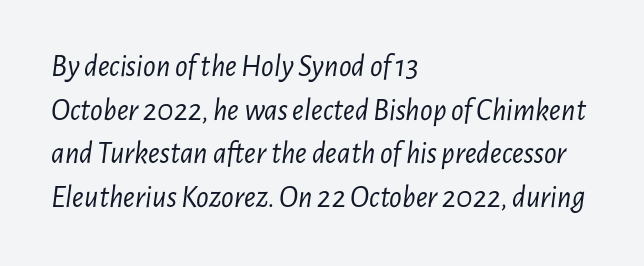
Posture: slanted. Alignment: flush left. Is this a fixed-width face? No — the glyphs have proportional, varying widths. Any mark beneath the type? The region is blank. The letterforms sit shoulder to shoulder at normal distance.
